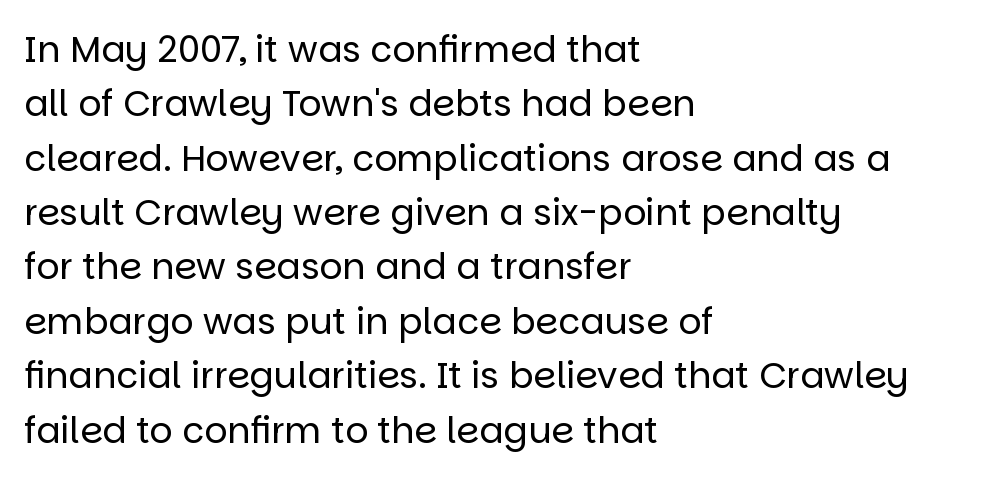
The image shows 36 px regular-weight sans-serif type, upright; set left-aligned, normal line spacing (1.51x), normal letter spacing, not underlined; low stroke contrast and a large x-height.
